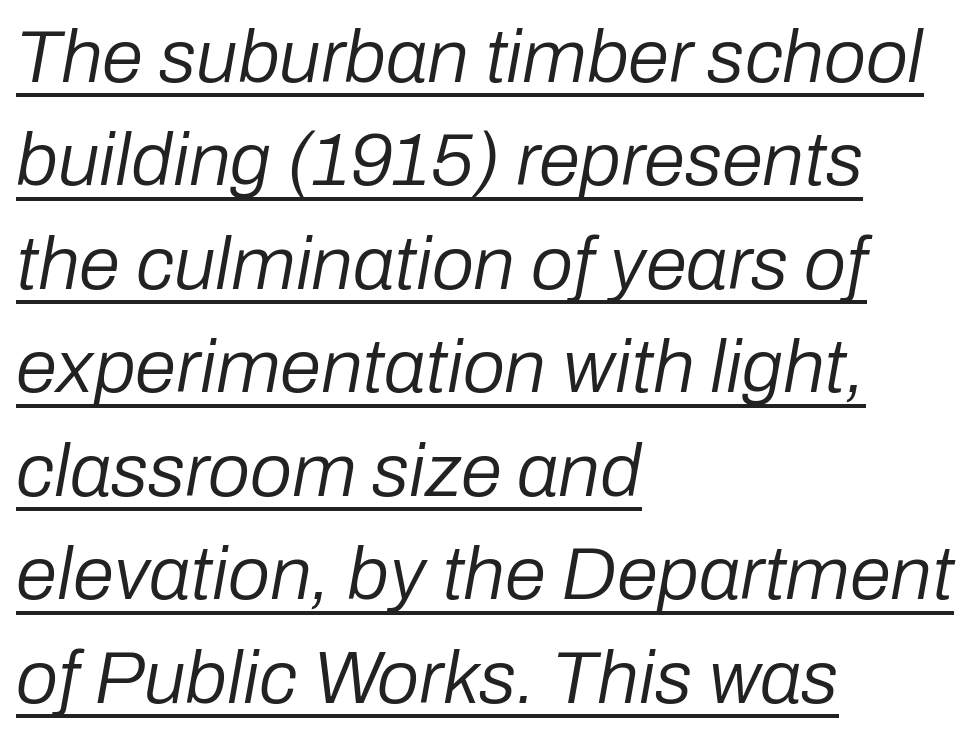
{"italic": "yes", "lean": "right", "slant_degrees": 10, "bold": "no", "weight": "regular", "width": "normal", "stroke_contrast": "low", "x_height": "medium", "monospaced": "no", "underline": "yes", "align": "left", "line_spacing": "normal", "line_spacing_ratio": 1.38, "letter_spacing": "normal", "letter_spacing_em": 0.0, "glyph_px": 75}
